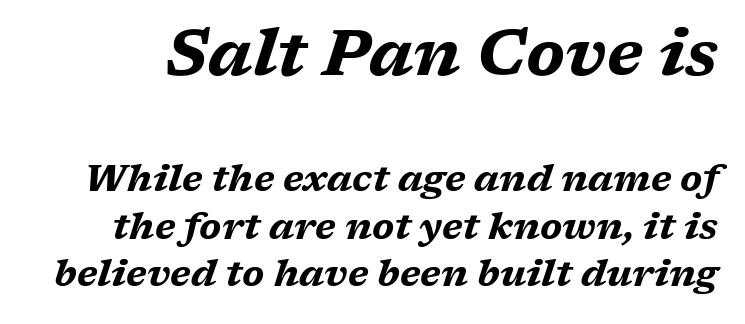
{"italic": "yes", "lean": "right", "slant_degrees": 17, "bold": "yes", "weight": "bold", "width": "wide", "stroke_contrast": "medium", "x_height": "medium", "monospaced": "no", "underline": "no", "line_spacing": "normal", "line_spacing_ratio": 1.29, "letter_spacing": "normal", "letter_spacing_em": 0.0, "larger_block": "first", "size_ratio": 1.76, "glyph_px": 65}
